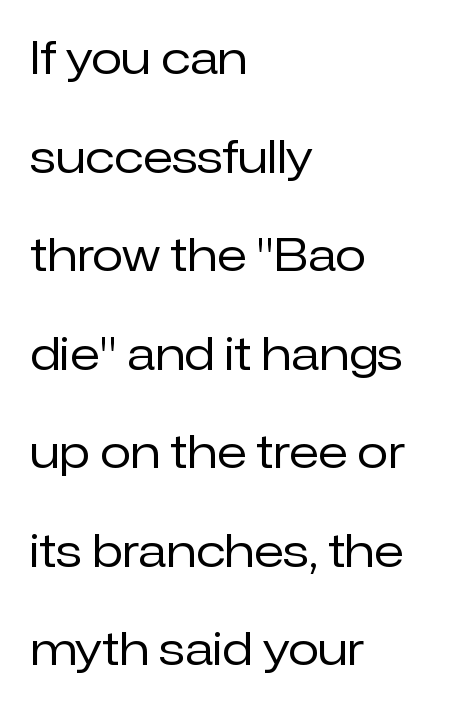
Nobody drew a line under any word here. These lines are set flush left with a ragged right edge. Standard letterfit; no display-style spreading of the glyphs. You could not count columns in this text — the font is proportionally spaced.
